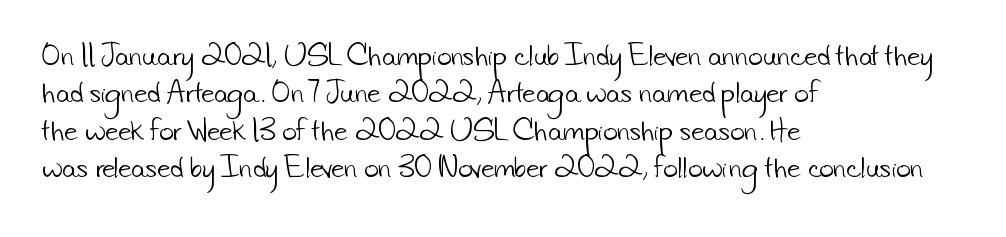
The image shows 25 px text type; set left-aligned, normal line spacing (1.5x), normal letter spacing, not underlined.
